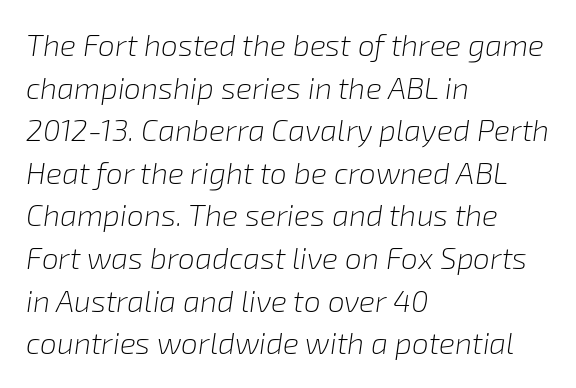
The face used here is proportionally spaced, like ordinary book or web type. Slant detected: the letters are inclined. Check the space under the baseline: it is left empty. The paragraph shown leans on its left margin. Summary of vertical rhythm: regular, with standard interline spacing.
